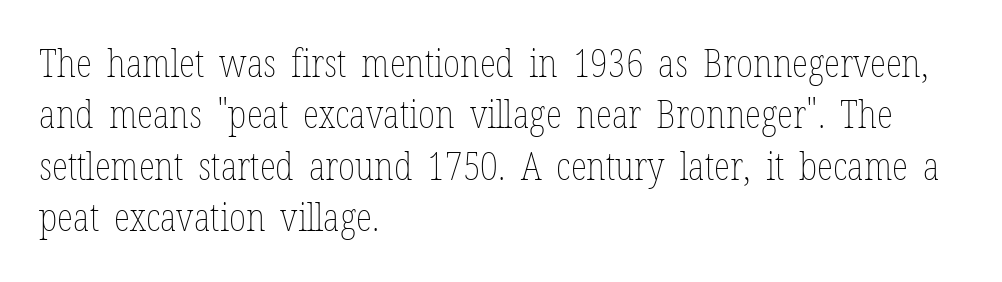
Posture: straight, roman, zero tilt. The gap between lines stays unmarked. The letters advance in unequal steps, a hallmark of proportional type. Stroke thickness stays within the range of a standard reading face or lighter. Leading matches the norm, producing a regular column. In CSS terms this would be text-align: left.
